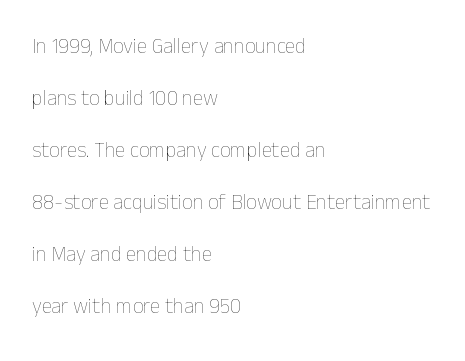
The image shows 21 px text type, upright; set left-aligned, loose line spacing (2.48x), normal letter spacing, not underlined.
